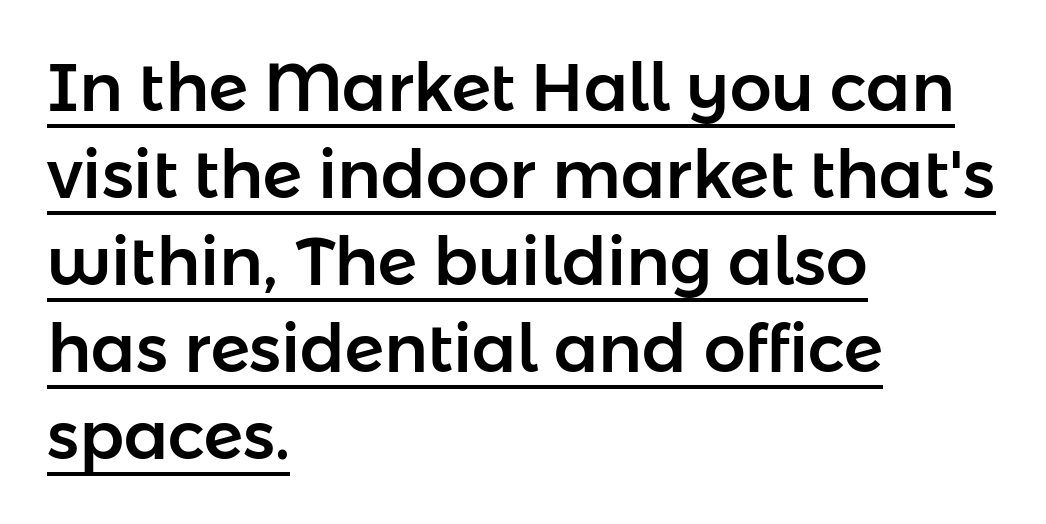
{"serif": "no", "italic": "no", "width": "normal", "stroke_contrast": "low", "x_height": "medium", "monospaced": "no", "underline": "yes", "align": "left", "line_spacing": "normal", "line_spacing_ratio": 1.32, "letter_spacing": "normal", "letter_spacing_em": 0.0, "glyph_px": 66}
